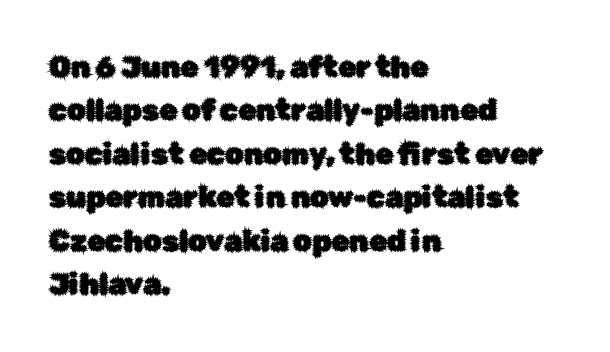
Successive baselines arrive at the customary interval. Characters follow at the spacing the type designer built in. The space directly below the letters is spotless. I'd call this a sans setting — the letters go barefoot. Each line starts at the same left margin while the right side varies. Posture: straight, roman, zero tilt.
